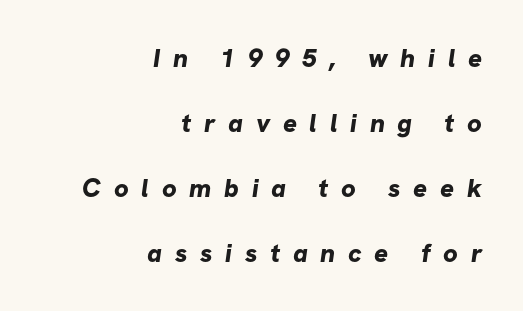
Q: Is the text bold? A: Yes.
Q: Is the text underlined? A: No.
Q: How is the paragraph aligned? A: Right-aligned.
Q: Is the spacing between letters normal or unusually wide? A: Unusually wide.
Q: Is the spacing between lines tight, normal or loose? A: Loose.
